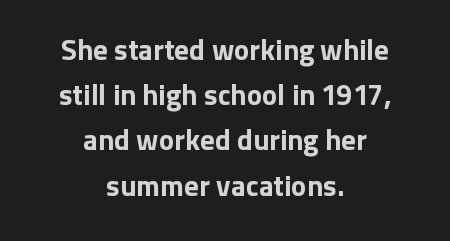
The image shows 29 px bold sans-serif type, upright; set centered, normal line spacing (1.56x), normal letter spacing, not underlined; low stroke contrast and a medium x-height.
